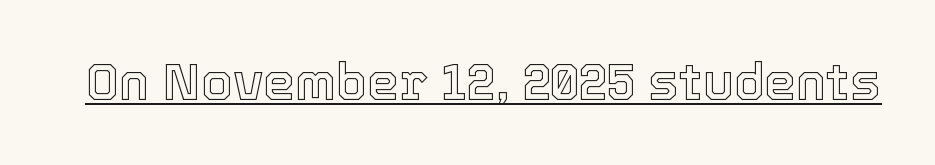
Nope, not italic — everything's standing straight. Spacing verdict: proportional, widths tailored to each character. A typographer would call this underscored text. Caption: standard tracking, unaltered.
